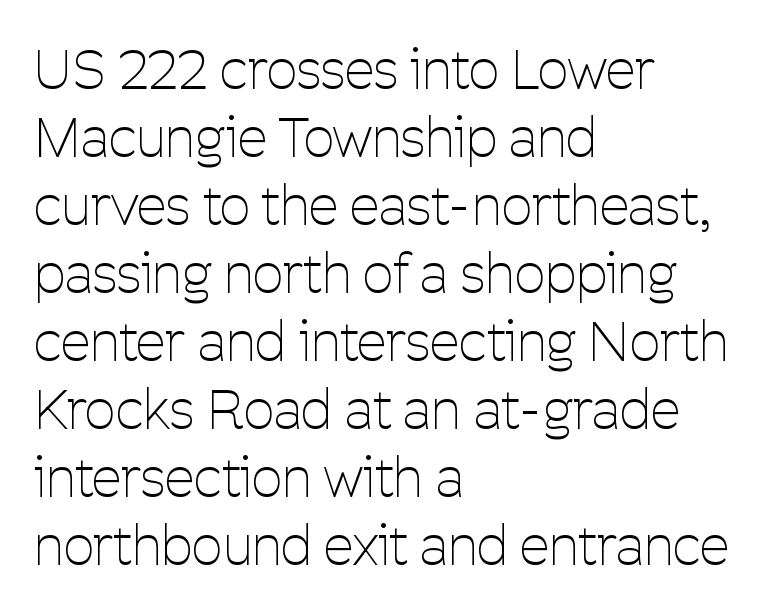
The image shows 54 px thin, condensed sans-serif type, upright; set left-aligned, normal line spacing (1.26x), normal letter spacing, not underlined; low stroke contrast and a medium x-height.
